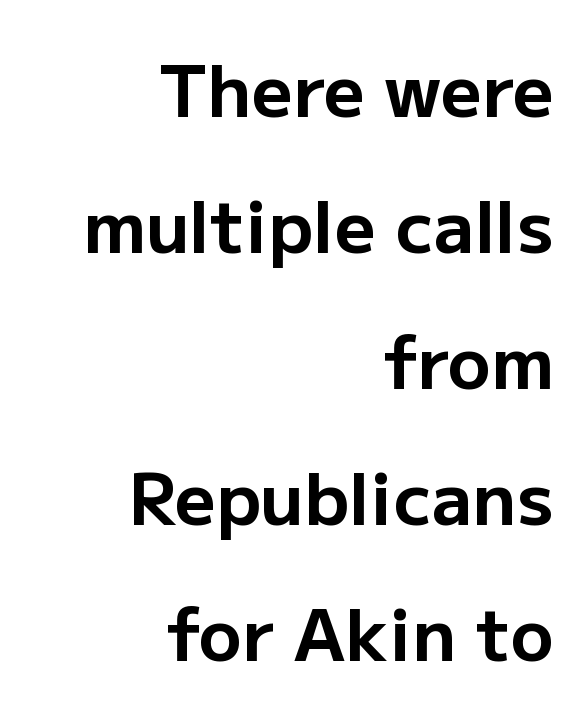
The image shows 72 px bold sans-serif type, upright; set right-aligned, line spacing 1.89x, normal letter spacing, not underlined; low stroke contrast and a medium x-height.
